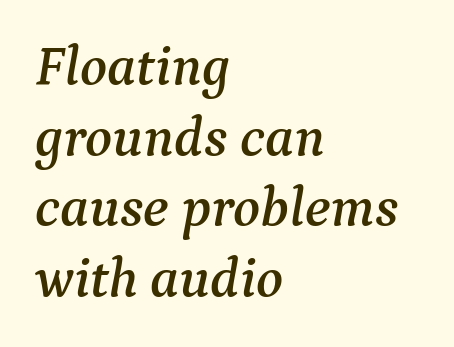
{"serif": "yes", "italic": "yes", "lean": "right", "slant_degrees": 9, "width": "normal", "stroke_contrast": "medium", "x_height": "medium", "monospaced": "no", "underline": "no", "align": "left", "line_spacing": "normal", "line_spacing_ratio": 1.26, "letter_spacing": "normal", "letter_spacing_em": 0.0, "glyph_px": 56}
